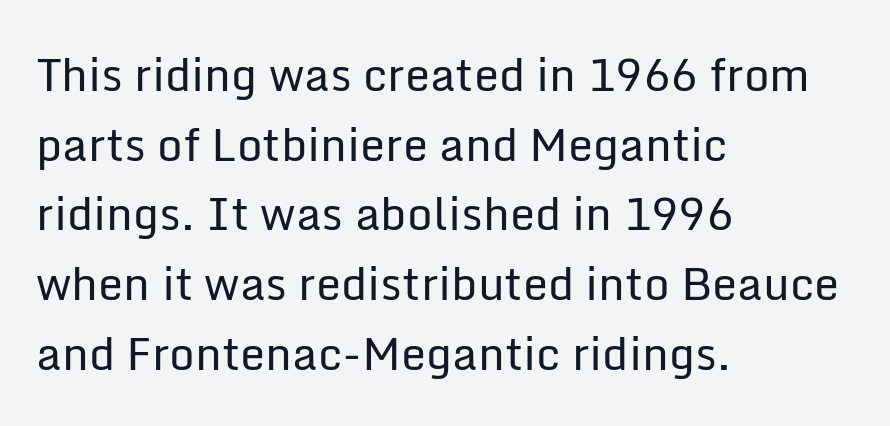
Proportional: the letters do not fall into vertical columns. The letters stand straight up with perfectly vertical stems. These lines sit exactly where default settings would place them. Decoration check: the copy has no underline. Vertical stems look standard width or narrower in stroke.
